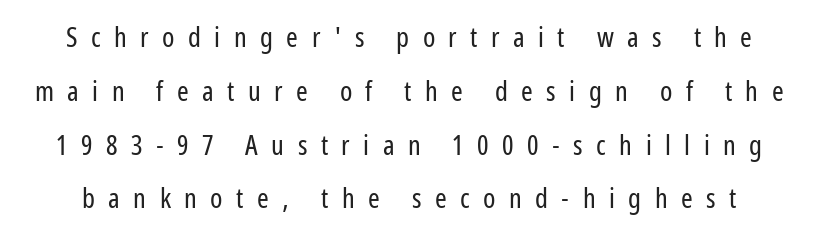
Q: Is the text bold? A: No.
Q: Is the text italic (slanted)? A: No, it is upright.
Q: Is the typeface a serif or a sans-serif typeface? A: Sans-serif.
Q: Is the text underlined? A: No.
Q: Is the spacing between letters normal or unusually wide? A: Unusually wide.
Q: Is the spacing between lines tight, normal or loose? A: Loose.
Q: Width (condensed, normal, or wide)? A: Condensed.
Q: Stroke contrast? A: Low.
Q: x-height? A: Medium.
Q: Monospaced? A: No.
